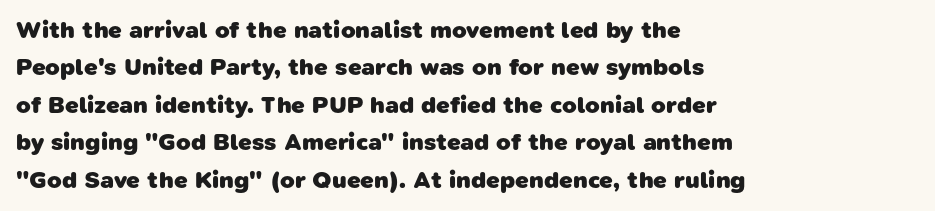
{"bold": "yes", "underline": "no", "align": "left", "line_spacing": "normal", "line_spacing_ratio": 1.56, "letter_spacing": "normal", "letter_spacing_em": 0.0, "glyph_px": 24}
